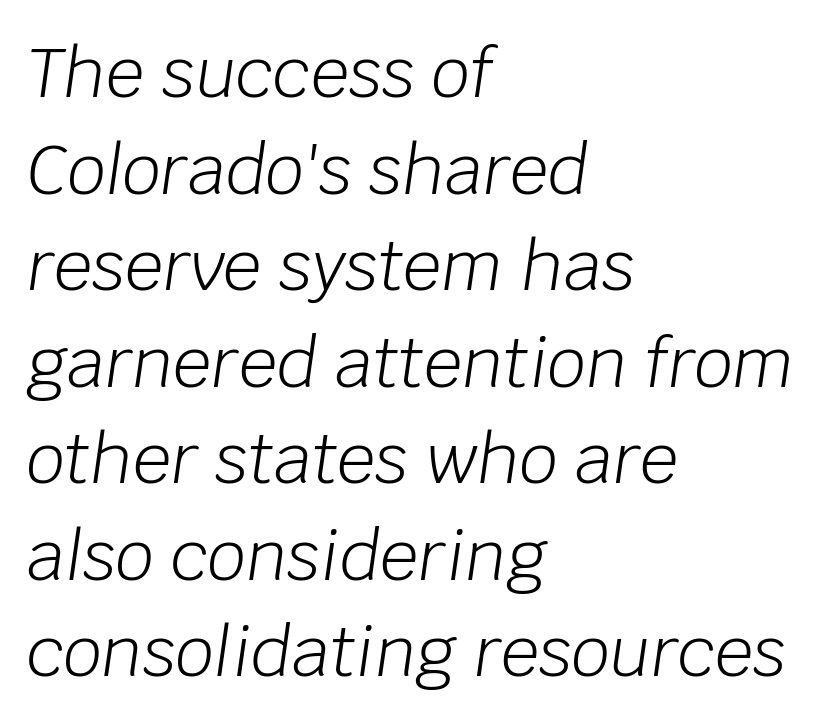
Q: Is the text bold? A: No.
Q: Is the text italic (slanted)? A: Yes, it leans right by about 8 degrees.
Q: Is the text underlined? A: No.
Q: How is the paragraph aligned? A: Left-aligned.
Q: Is the spacing between letters normal or unusually wide? A: Normal.
Q: Is the spacing between lines tight, normal or loose? A: Normal.
Q: Width (condensed, normal, or wide)? A: Normal.
Q: Stroke contrast? A: Low.
Q: x-height? A: Large.
Q: Monospaced? A: No.
